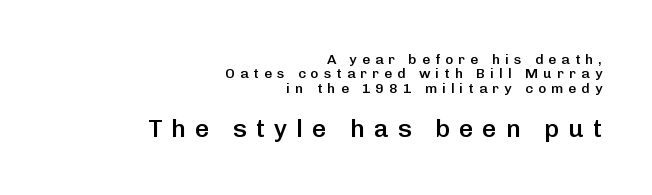
Q: Is the text bold? A: Semi-bold.
Q: Is the text italic (slanted)? A: No, it is upright.
Q: Is the text underlined? A: No.
Q: How is the paragraph aligned? A: Right-aligned.
Q: Is the spacing between letters normal or unusually wide? A: Unusually wide.
Q: Is the spacing between lines tight, normal or loose? A: Tight.
Q: Which block of text is set in a larger size, the first (top) or the second (bottom)? A: The second (bottom) one.
